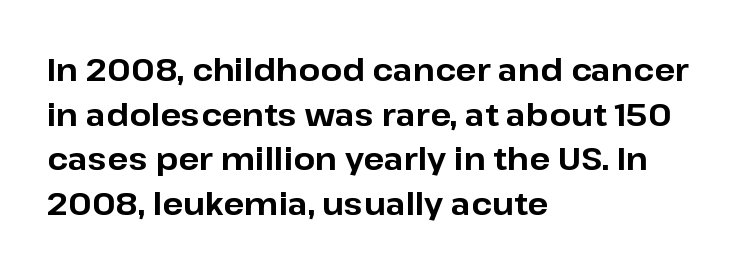
The glyphs are unaccompanied by any horizontal stroke below them. You could call the tracking neutral — neither tight nor loose. Stroke thickness is high; the sample reads as a true bold. Italic? Not at all — the glyphs are vertical. The face used here is proportionally spaced, like ordinary book or web type.
